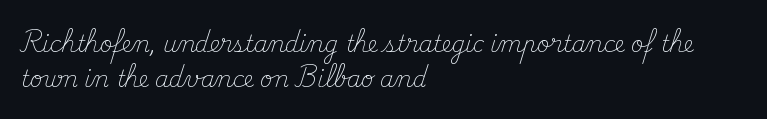
The image shows 22 px text type; set left-aligned, normal line spacing (1.58x), normal letter spacing, not underlined.
